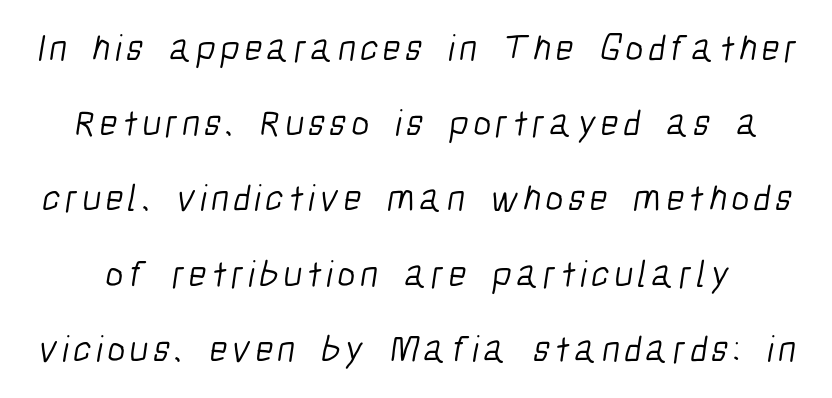
{"serif": "no", "bold": "no", "weight": "light", "width": "condensed", "stroke_contrast": "low", "x_height": "medium", "monospaced": "no", "underline": "no", "line_spacing": "loose", "line_spacing_ratio": 1.98, "glyph_px": 38}
